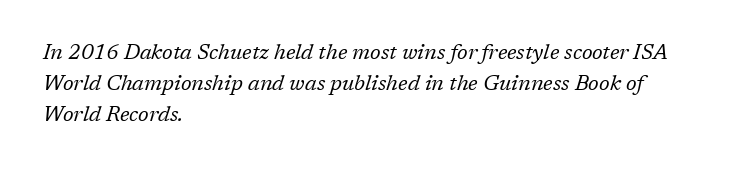
The image shows 21 px text type, italic (leaning right); set left-aligned, normal line spacing (1.48x), normal letter spacing, not underlined.
